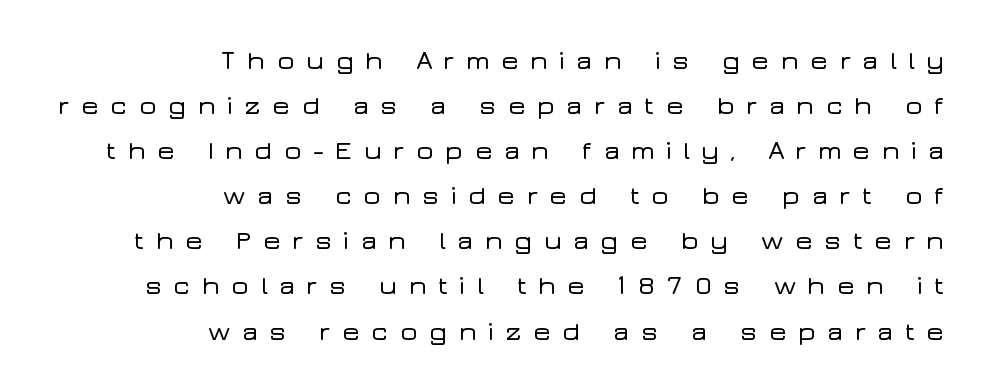
The image shows 27 px text type, upright; set right-aligned, normal line spacing (1.67x), unusually wide letter spacing (+0.4 em), not underlined.
